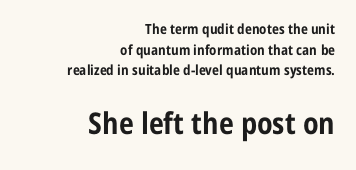
Tracking here is standard; glyphs follow each other at the usual distance. These lines were composed using upright roman letters. Stroke terminals: plain, sans-serif. Here the second block reads like a headline and the first like body copy. Here the designer chose a conventional face with non-uniform glyph widths. Does the weight exceed regular? Yes, all the way to bold.
